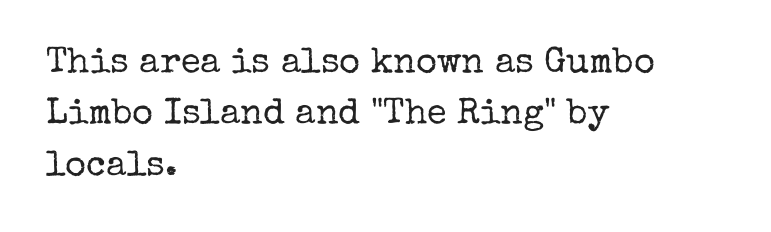
Q: Is the text bold? A: No.
Q: Is the text italic (slanted)? A: No, it is upright.
Q: Is the typeface a serif or a sans-serif typeface? A: Serif.
Q: Is the text underlined? A: No.
Q: How is the paragraph aligned? A: Left-aligned.
Q: Is the spacing between letters normal or unusually wide? A: Normal.
Q: Is the spacing between lines tight, normal or loose? A: Normal.
Q: Width (condensed, normal, or wide)? A: Normal.
Q: Stroke contrast? A: Low.
Q: x-height? A: Medium.
Q: Monospaced? A: No.
